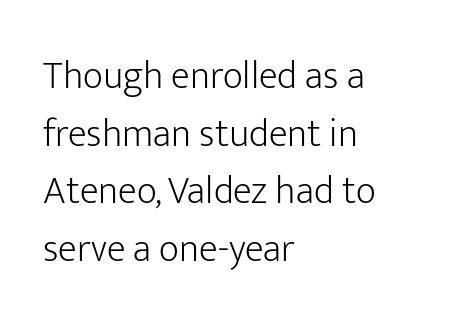
The strokes carry an ordinary text weight at most. Compared with a centered layout, this one pins lines to the left instead. Posture: upright roman. The type family on display is of the sans-serif kind.
